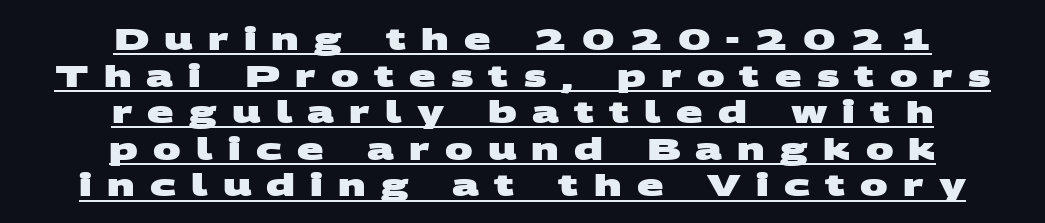
Q: Is the text bold? A: Yes.
Q: Is the typeface a serif or a sans-serif typeface? A: Sans-serif.
Q: Is the text underlined? A: Yes.
Q: How is the paragraph aligned? A: Centered.
Q: Is the spacing between letters normal or unusually wide? A: Unusually wide.
Q: Width (condensed, normal, or wide)? A: Wide.
Q: Stroke contrast? A: Medium.
Q: x-height? A: Large.
Q: Monospaced? A: No.
